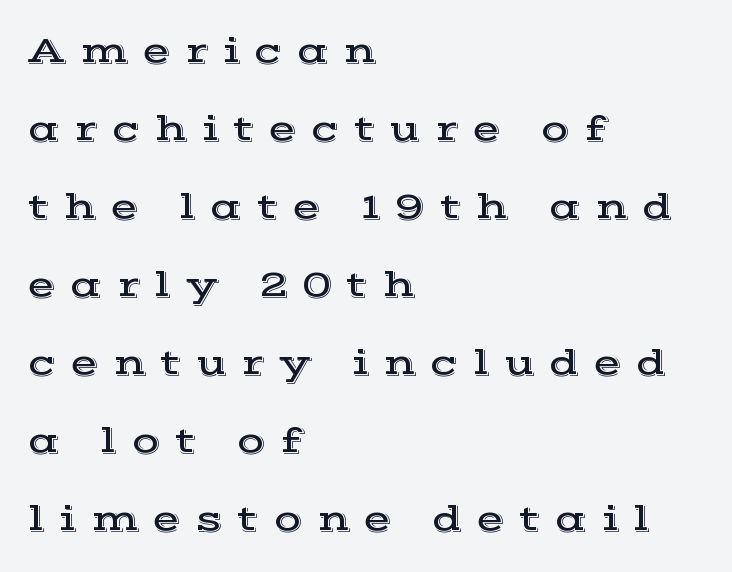
The space directly below the letters is spotless. The axis of the letterforms is exactly vertical. Think of a printed novel: that variable character pitch is what you see here. To sum up the face: it has serifs. If you measured baseline to baseline, you'd find a long distance. The compositor pushed each line to the left boundary.
